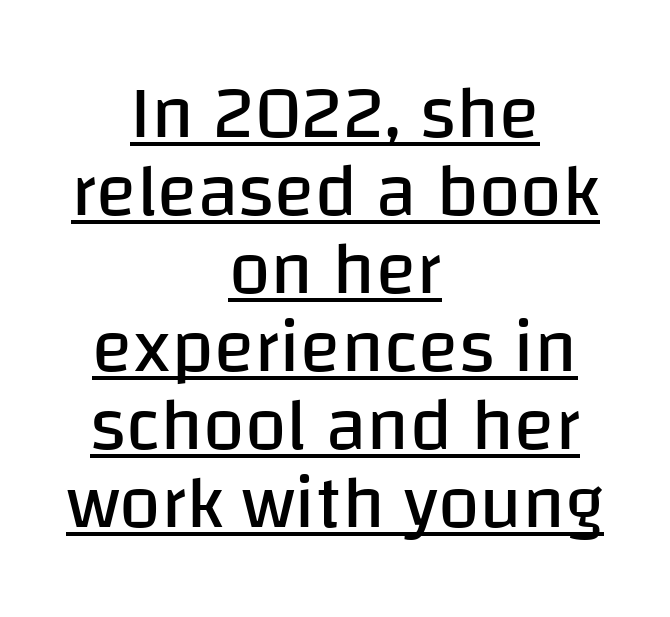
Q: Is the text bold? A: No.
Q: Is the text italic (slanted)? A: No, it is upright.
Q: Is the typeface a serif or a sans-serif typeface? A: Sans-serif.
Q: Is the text underlined? A: Yes.
Q: How is the paragraph aligned? A: Centered.
Q: Is the spacing between letters normal or unusually wide? A: Normal.
Q: Is the spacing between lines tight, normal or loose? A: Tight.
Q: Width (condensed, normal, or wide)? A: Normal.
Q: Stroke contrast? A: Low.
Q: x-height? A: Large.
Q: Monospaced? A: No.
